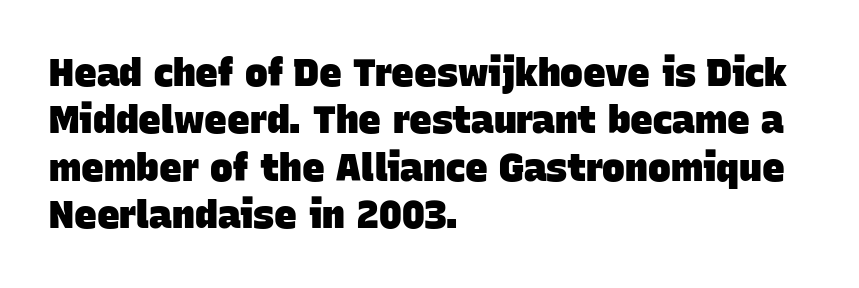
Q: Is the text bold? A: Yes.
Q: Is the typeface a serif or a sans-serif typeface? A: Sans-serif.
Q: Is the text underlined? A: No.
Q: How is the paragraph aligned? A: Left-aligned.
Q: Is the spacing between letters normal or unusually wide? A: Normal.
Q: Is the spacing between lines tight, normal or loose? A: Normal.
Q: Width (condensed, normal, or wide)? A: Normal.
Q: Stroke contrast? A: Low.
Q: x-height? A: Large.
Q: Monospaced? A: No.
